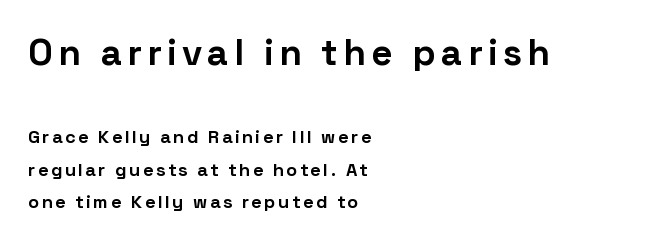
{"serif": "no", "italic": "no", "bold": "yes", "weight": "bold", "width": "normal", "stroke_contrast": "low", "x_height": "medium", "monospaced": "no", "underline": "no", "align": "left", "line_spacing_ratio": 1.82, "larger_block": "first", "size_ratio": 2.06, "glyph_px": 37}
